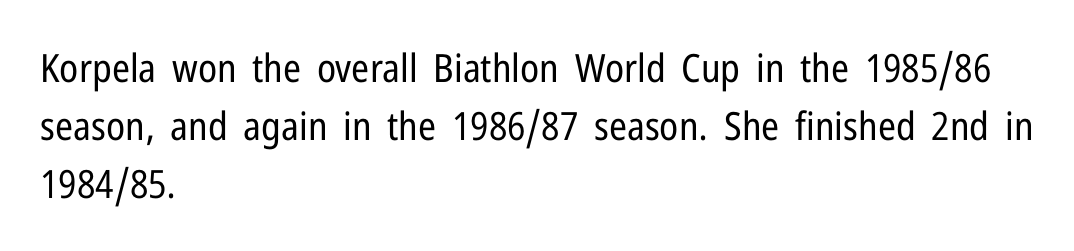
Between one letter and the next there's only the usual sliver of space. The characters are drawn with everyday or finer stroke widths. This sample keeps an unexceptional amount of space between lines. Does the type have serifs? No, each stem ends abruptly. Varying glyph widths throughout — classic text-font behaviour.
